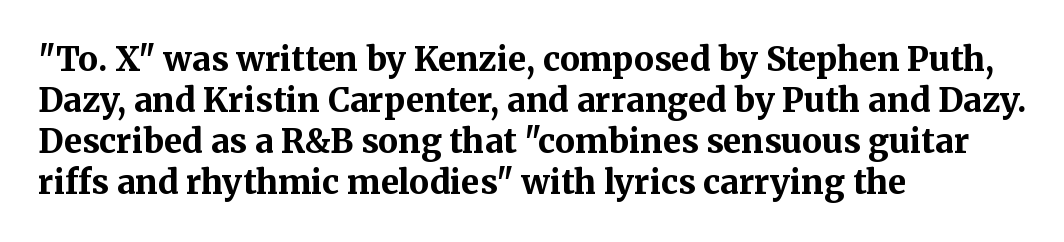
The words here are not underlined. You could not count columns in this text — the font is proportionally spaced. This is serif lettering, the kind often seen in printed books. Italic: no, the glyphs are upright roman.
